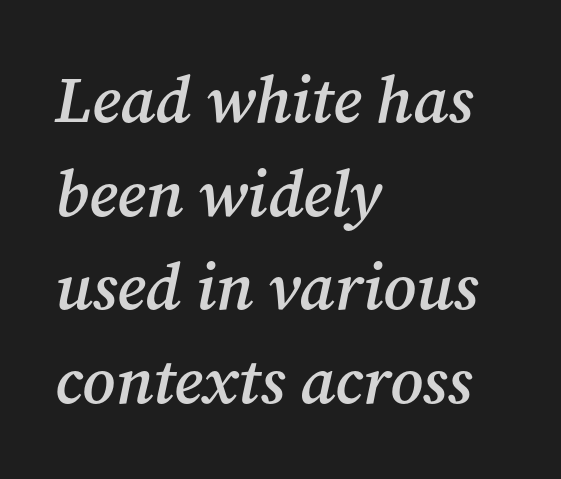
Q: Is the text bold? A: Semi-bold.
Q: Is the text italic (slanted)? A: Yes, it leans right by about 12 degrees.
Q: Is the typeface a serif or a sans-serif typeface? A: Serif.
Q: Is the text underlined? A: No.
Q: How is the paragraph aligned? A: Left-aligned.
Q: Is the spacing between letters normal or unusually wide? A: Normal.
Q: Is the spacing between lines tight, normal or loose? A: Normal.
Q: Width (condensed, normal, or wide)? A: Normal.
Q: Stroke contrast? A: Medium.
Q: x-height? A: Medium.
Q: Monospaced? A: No.
